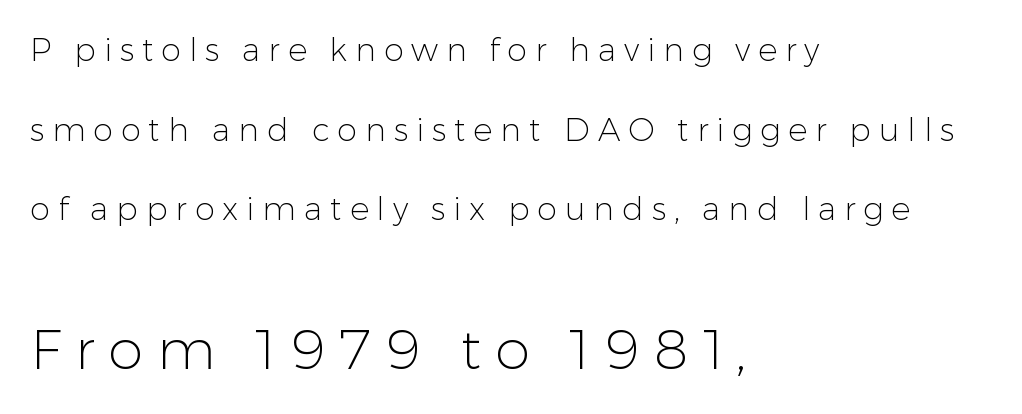
{"serif": "no", "italic": "no", "bold": "no", "weight": "light", "width": "normal", "stroke_contrast": "low", "x_height": "medium", "monospaced": "no", "underline": "no", "align": "left", "line_spacing": "loose", "line_spacing_ratio": 2.49, "letter_spacing": "wide", "letter_spacing_em": 0.25, "larger_block": "second", "size_ratio": 1.75, "glyph_px": 56}
